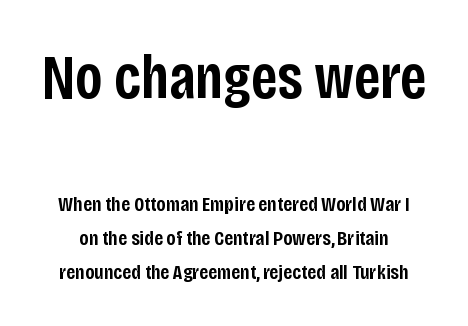
{"serif": "no", "italic": "no", "bold": "semi", "weight": "semibold", "width": "condensed", "stroke_contrast": "low", "x_height": "large", "monospaced": "no", "underline": "no", "line_spacing": "normal", "line_spacing_ratio": 1.63, "letter_spacing": "normal", "letter_spacing_em": 0.0, "larger_block": "first", "size_ratio": 2.95, "glyph_px": 62}
